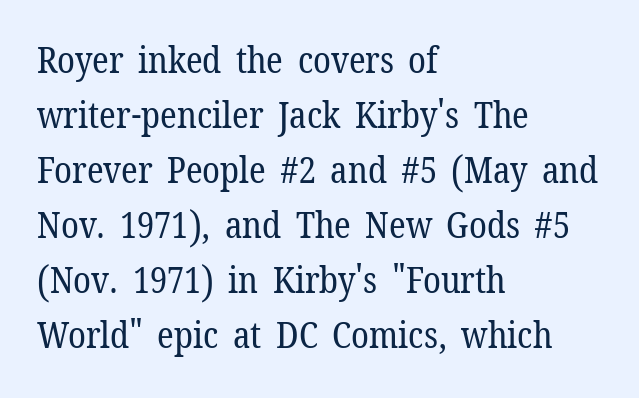
The image shows 36 px regular-weight serif type, upright; set left-aligned, normal line spacing (1.53x), normal letter spacing, not underlined; low stroke contrast and a medium x-height.
